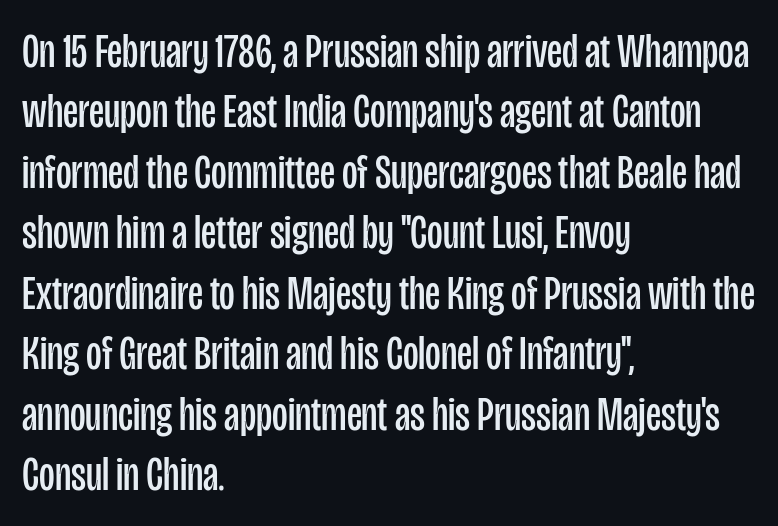
Q: Is the text bold? A: No.
Q: Is the text italic (slanted)? A: No, it is upright.
Q: Is the typeface a serif or a sans-serif typeface? A: Sans-serif.
Q: Is the text underlined? A: No.
Q: How is the paragraph aligned? A: Left-aligned.
Q: Is the spacing between letters normal or unusually wide? A: Normal.
Q: Is the spacing between lines tight, normal or loose? A: Normal.
Q: Width (condensed, normal, or wide)? A: Condensed.
Q: Stroke contrast? A: Low.
Q: x-height? A: Large.
Q: Monospaced? A: No.
